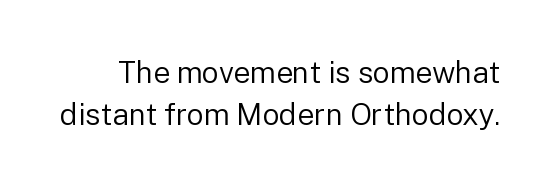
The image shows 30 px regular-weight sans-serif type, upright; set normal line spacing (1.4x), normal letter spacing, not underlined; low stroke contrast and a medium x-height.
